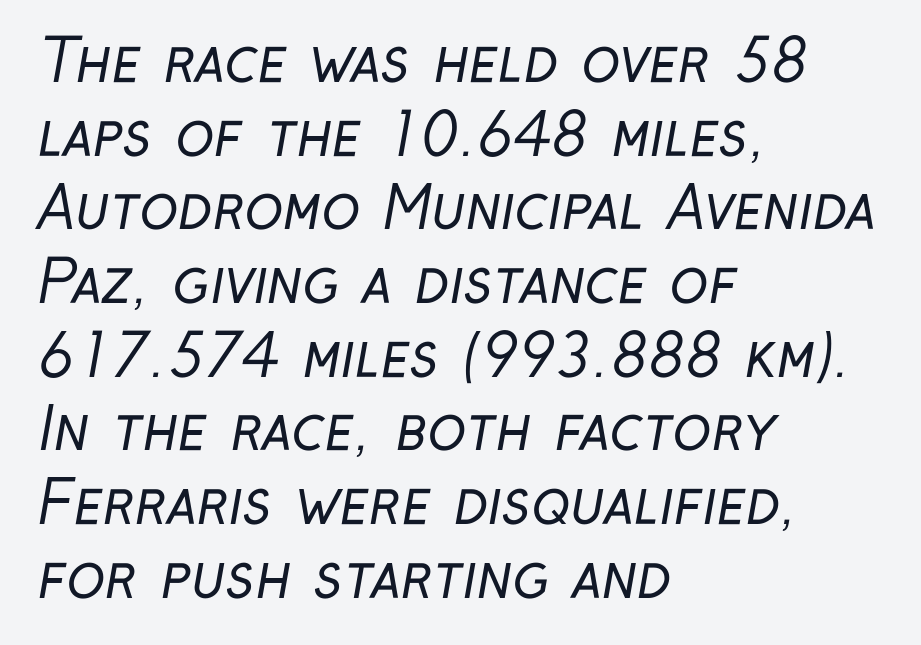
Q: Is the text bold? A: No.
Q: Is the typeface a serif or a sans-serif typeface? A: Sans-serif.
Q: Is the text underlined? A: No.
Q: How is the paragraph aligned? A: Left-aligned.
Q: Is the spacing between letters normal or unusually wide? A: Normal.
Q: Is the spacing between lines tight, normal or loose? A: Normal.
Q: Width (condensed, normal, or wide)? A: Condensed.
Q: Stroke contrast? A: Low.
Q: x-height? A: Medium.
Q: Monospaced? A: No.
